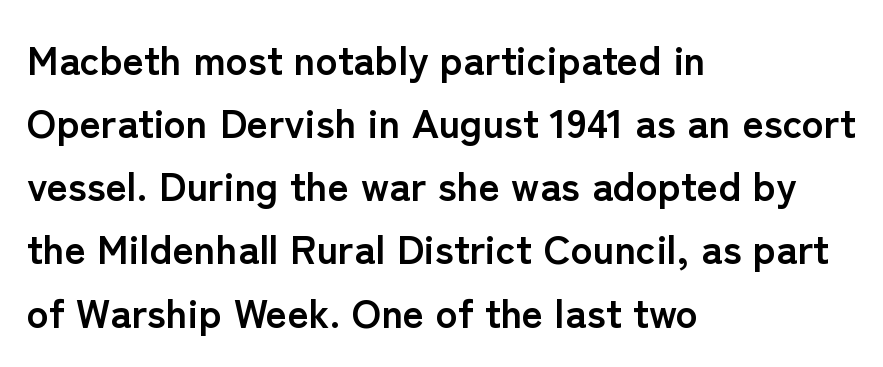
{"serif": "no", "italic": "no", "bold": "yes", "weight": "semibold", "width": "normal", "stroke_contrast": "low", "x_height": "medium", "monospaced": "no", "underline": "no", "align": "left", "line_spacing": "normal", "line_spacing_ratio": 1.54, "letter_spacing": "normal", "letter_spacing_em": 0.0, "glyph_px": 41}
